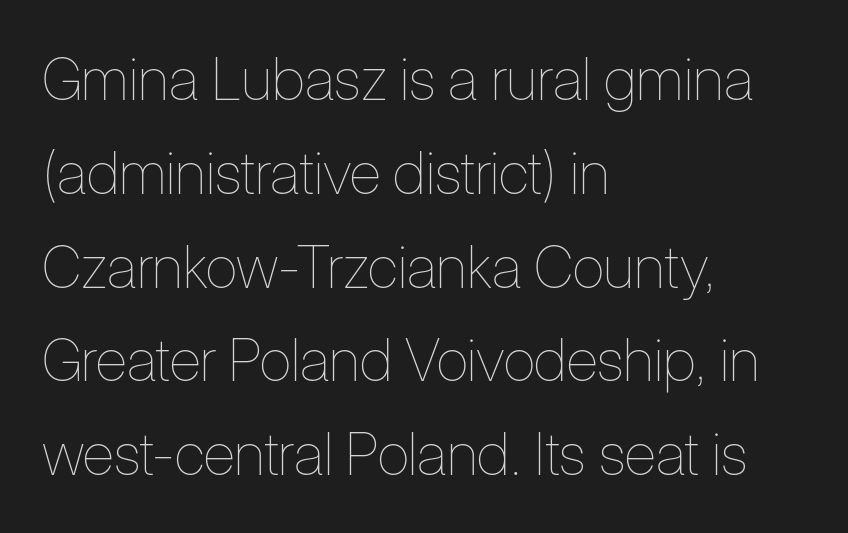
{"italic": "no", "bold": "no", "weight": "thin", "width": "condensed", "stroke_contrast": "low", "x_height": "medium", "monospaced": "no", "underline": "no", "align": "left", "line_spacing": "normal", "line_spacing_ratio": 1.59, "letter_spacing": "normal", "letter_spacing_em": 0.0, "glyph_px": 59}
